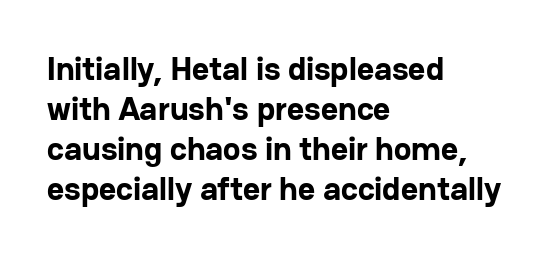
Q: Is the text bold? A: Yes.
Q: Is the text italic (slanted)? A: No, it is upright.
Q: Is the typeface a serif or a sans-serif typeface? A: Sans-serif.
Q: Is the text underlined? A: No.
Q: How is the paragraph aligned? A: Left-aligned.
Q: Is the spacing between letters normal or unusually wide? A: Normal.
Q: Width (condensed, normal, or wide)? A: Normal.
Q: Stroke contrast? A: Low.
Q: x-height? A: Medium.
Q: Monospaced? A: No.
